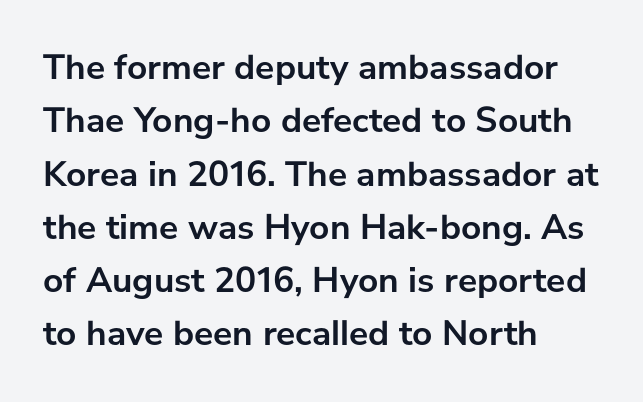
Q: Is the text bold? A: Yes.
Q: Is the text italic (slanted)? A: No, it is upright.
Q: Is the typeface a serif or a sans-serif typeface? A: Sans-serif.
Q: Is the text underlined? A: No.
Q: How is the paragraph aligned? A: Left-aligned.
Q: Is the spacing between letters normal or unusually wide? A: Normal.
Q: Is the spacing between lines tight, normal or loose? A: Normal.
Q: Width (condensed, normal, or wide)? A: Normal.
Q: Stroke contrast? A: Low.
Q: x-height? A: Medium.
Q: Monospaced? A: No.
